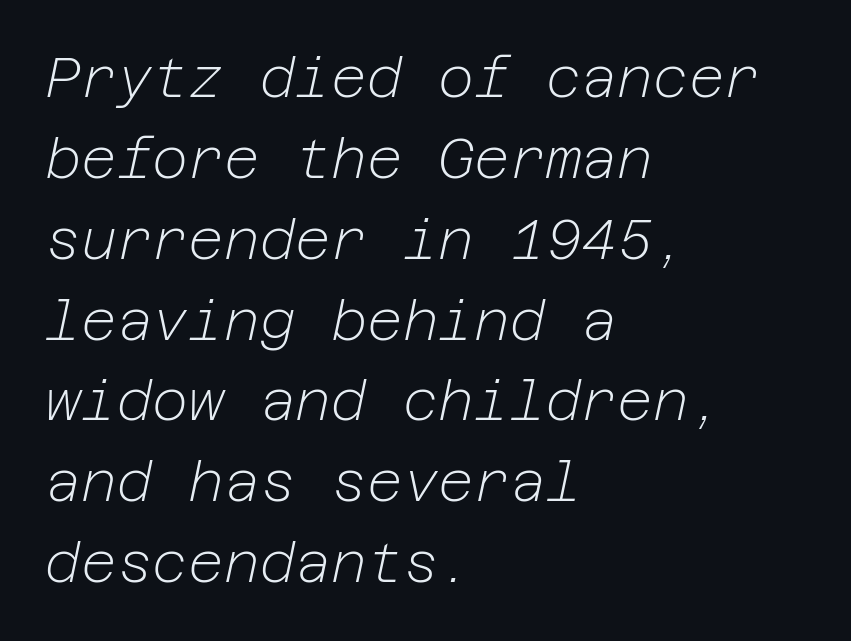
Does the copy run flush right? No — it runs flush left. Bold? No — there's no thickening of the strokes. The words here are not underlined. Short note: letters normally spaced. This is oblique type, the kind used for emphasis or titles. The designer left line spacing at the default.
